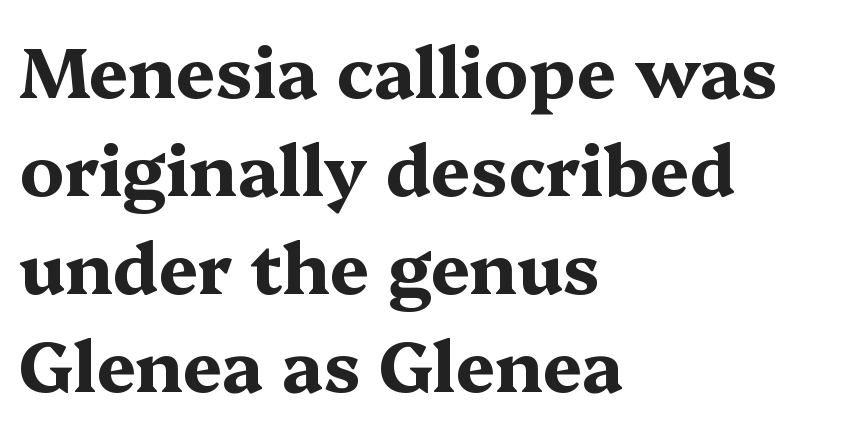
Quick note: underline off. Each glyph is drawn with heavy, bold strokes. Every character sits straight up, as roman type does. One glance says typical: line gaps are just what's usual. The gaps between neighbouring characters are ordinary and unremarkable.
